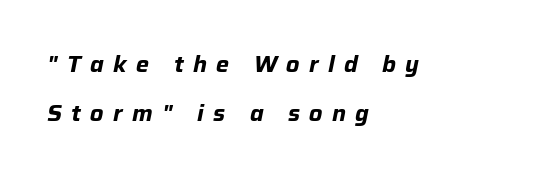
An italicized treatment has been applied to the whole sample. The space between consecutive lines is lavish. The type is letterspaced generously, with wide tracking. Plain, unruled lines of type.
